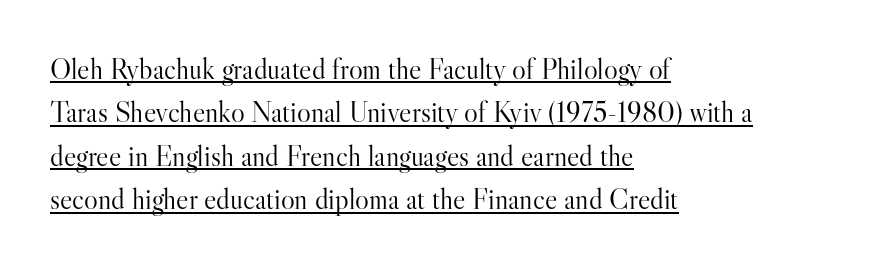
Q: Is the text bold? A: No.
Q: Is the text italic (slanted)? A: No, it is upright.
Q: Is the typeface a serif or a sans-serif typeface? A: Serif.
Q: Is the text underlined? A: Yes.
Q: How is the paragraph aligned? A: Left-aligned.
Q: Is the spacing between letters normal or unusually wide? A: Normal.
Q: Is the spacing between lines tight, normal or loose? A: Normal.
Q: Width (condensed, normal, or wide)? A: Normal.
Q: Stroke contrast? A: High.
Q: x-height? A: Small.
Q: Monospaced? A: No.
